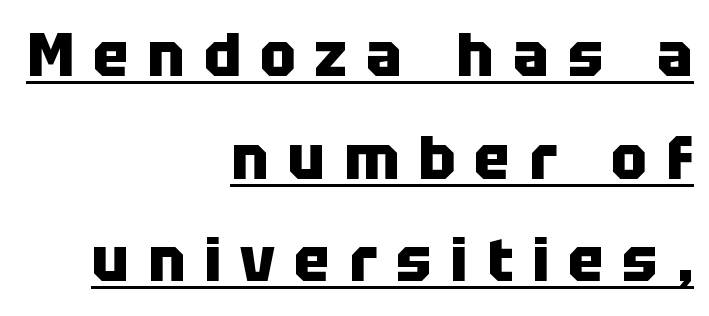
Q: Is the text bold? A: Yes.
Q: Is the text italic (slanted)? A: No, it is upright.
Q: Is the typeface a serif or a sans-serif typeface? A: Sans-serif.
Q: Is the text underlined? A: Yes.
Q: How is the paragraph aligned? A: Right-aligned.
Q: Is the spacing between letters normal or unusually wide? A: Unusually wide.
Q: Width (condensed, normal, or wide)? A: Normal.
Q: Stroke contrast? A: Low.
Q: x-height? A: Large.
Q: Monospaced? A: No.
